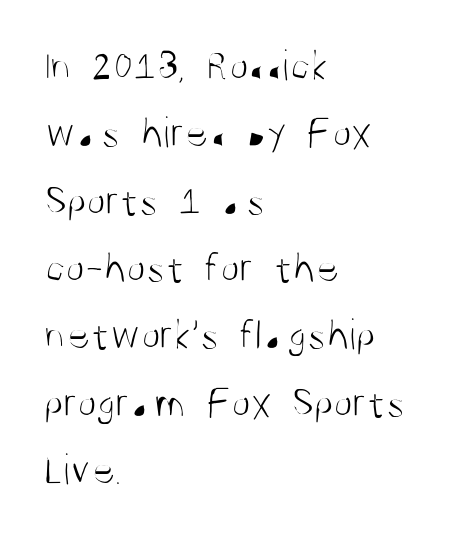
The image shows 44 px light, condensed sans-serif type, upright; set left-aligned, normal line spacing (1.53x), normal letter spacing, not underlined; medium stroke contrast and a large x-height.
